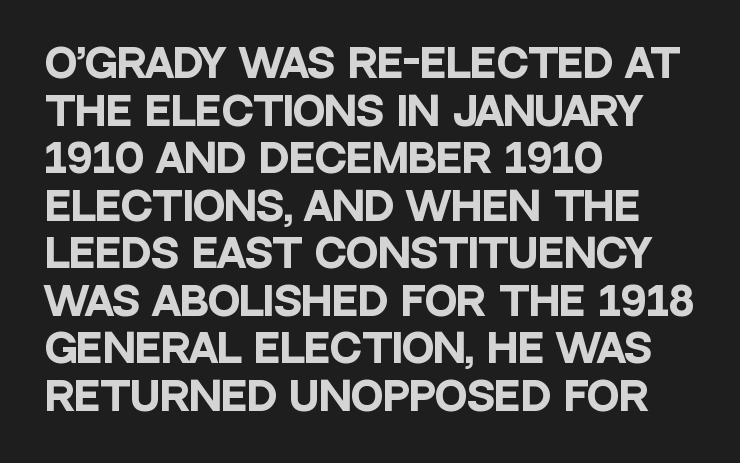
{"serif": "no", "italic": "no", "bold": "yes", "weight": "heavy", "width": "condensed", "stroke_contrast": "low", "x_height": "large", "monospaced": "no", "underline": "no", "align": "left", "line_spacing_ratio": 1.22, "letter_spacing": "normal", "letter_spacing_em": 0.0, "glyph_px": 39}
